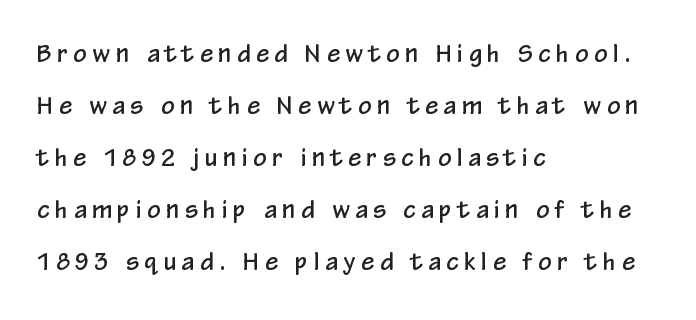
{"italic": "no", "underline": "no", "align": "left", "line_spacing": "loose", "line_spacing_ratio": 2.26, "letter_spacing": "wide", "letter_spacing_em": 0.26, "glyph_px": 23}
